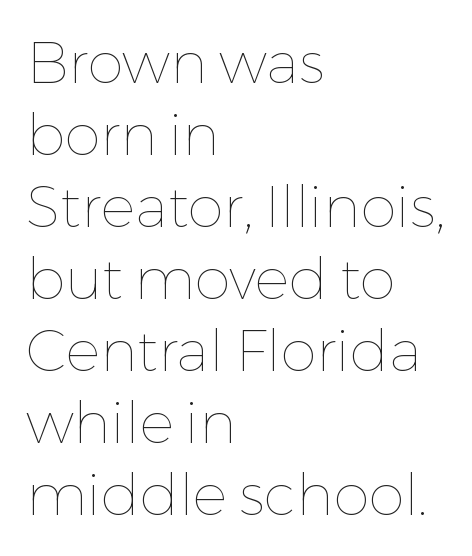
The image shows 58 px thin type, upright; set left-aligned, line spacing 1.24x, normal letter spacing, not underlined; low stroke contrast and a medium x-height.
